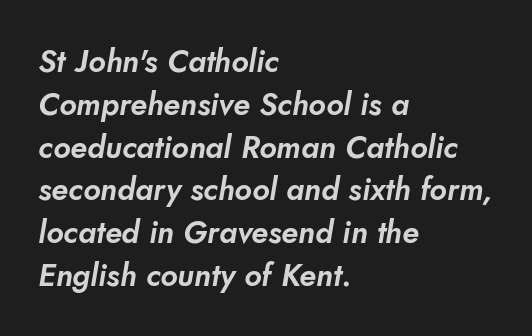
This is sans-serif lettering, the kind often seen on screens and signage. The passage shown stacks its lines at a standard gap. The gaps between neighbouring characters are ordinary and unremarkable. The baseline area is clear. The lines are quadded left.
